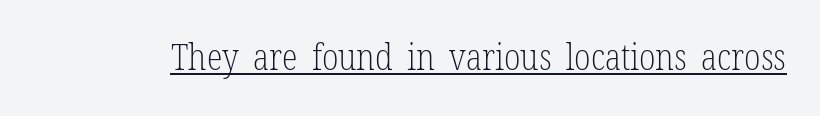
Q: Is the text bold? A: No.
Q: Is the text italic (slanted)? A: No, it is upright.
Q: Is the typeface a serif or a sans-serif typeface? A: Serif.
Q: Is the text underlined? A: Yes.
Q: Is the spacing between letters normal or unusually wide? A: Normal.
Q: Width (condensed, normal, or wide)? A: Condensed.
Q: Stroke contrast? A: Low.
Q: x-height? A: Medium.
Q: Monospaced? A: No.
